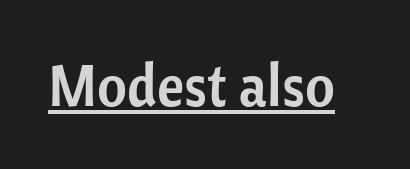
Tracking value appears to be zero — textbook default spacing. This rendering features underlined lettering. No feet cap the strokes, marking this as sans-serif type. This is roman type, the default non-slanted kind. These lines are rendered in a variable-pitch font.
